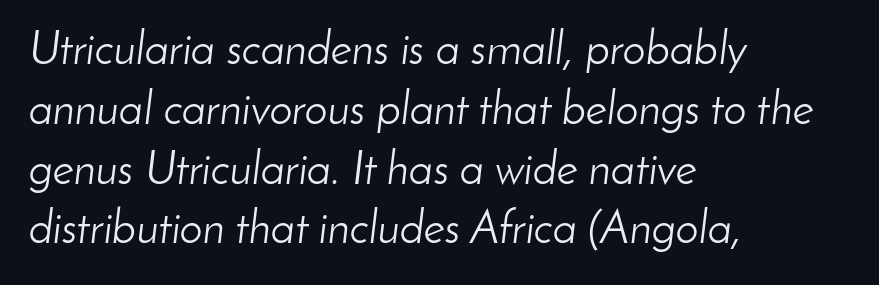
No extra tracking has been applied to these lines. Do the characters align in a grid? No, the font is proportional. Unmarked baselines from the first word to the last. Rendered with sloped, italic letterforms.
